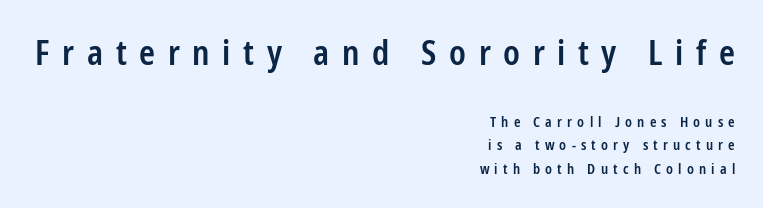
Size hierarchy here favors the leading block over the trailing one. Does the weight exceed regular? Yes, but only to semibold. When letters stand straight like this, we call the style roman or upright. These lines sit exactly where default settings would place them.
